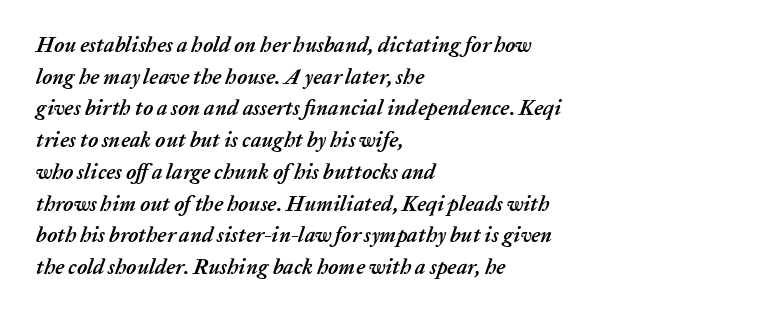
Q: Is the text bold? A: Yes.
Q: Is the text italic (slanted)? A: Yes, it leans right by about 20 degrees.
Q: Is the text underlined? A: No.
Q: How is the paragraph aligned? A: Left-aligned.
Q: Is the spacing between letters normal or unusually wide? A: Normal.
Q: Is the spacing between lines tight, normal or loose? A: Normal.
